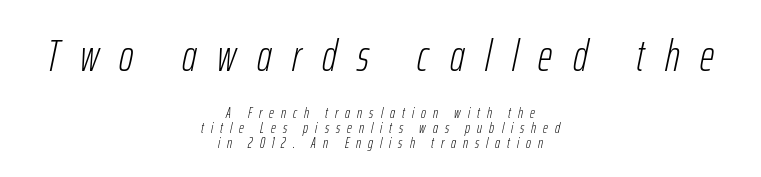
{"italic": "yes", "lean": "right", "slant_degrees": 12, "bold": "no", "weight": "light", "width": "condensed", "stroke_contrast": "low", "x_height": "medium", "monospaced": "no", "underline": "no", "align": "center", "line_spacing": "tight", "line_spacing_ratio": 1.0, "letter_spacing": "wide", "letter_spacing_em": 0.47, "larger_block": "first", "size_ratio": 2.93, "glyph_px": 44}
